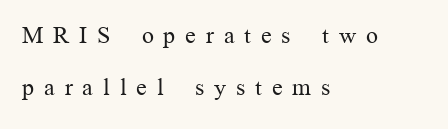
Q: Is the text bold? A: No.
Q: Is the text italic (slanted)? A: No, it is upright.
Q: Is the text underlined? A: No.
Q: How is the paragraph aligned? A: Left-aligned.
Q: Is the spacing between letters normal or unusually wide? A: Unusually wide.
Q: Is the spacing between lines tight, normal or loose? A: Loose.
